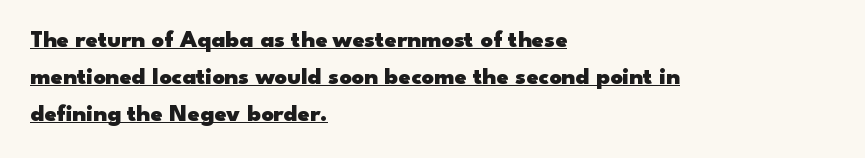
The image shows 24 px bold type, upright; set left-aligned, normal line spacing (1.55x), normal letter spacing, underlined.
